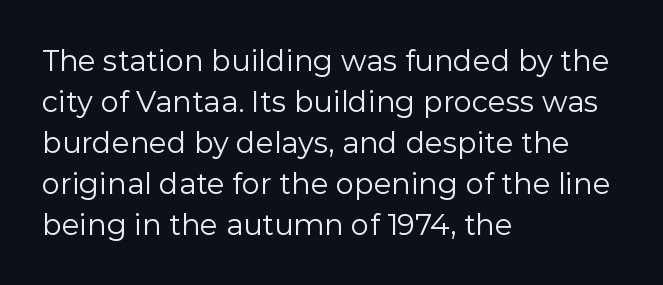
Stroke mass is kept to a normal reading level or below. Summary of vertical rhythm: regular, with standard interline spacing. The letterforms sit shoulder to shoulder at normal distance. Do the characters align in a grid? No, the font is proportional. Unlike a traditional serif, this face leaves its strokes unadorned. Italic? Not at all — the glyphs are vertical.
